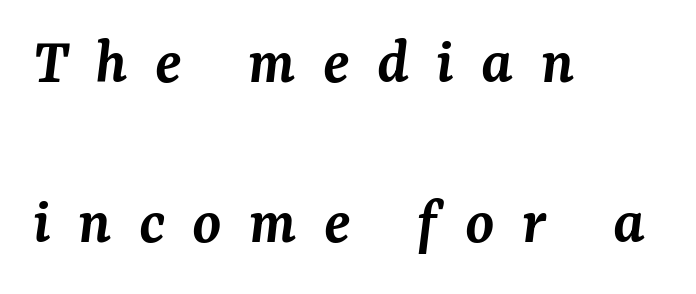
{"serif": "yes", "italic": "yes", "lean": "right", "slant_degrees": 7, "bold": "semi", "weight": "semibold", "width": "normal", "stroke_contrast": "medium", "x_height": "medium", "monospaced": "no", "underline": "no", "align": "left", "line_spacing": "loose", "line_spacing_ratio": 2.43, "letter_spacing": "wide", "letter_spacing_em": 0.41, "glyph_px": 66}
